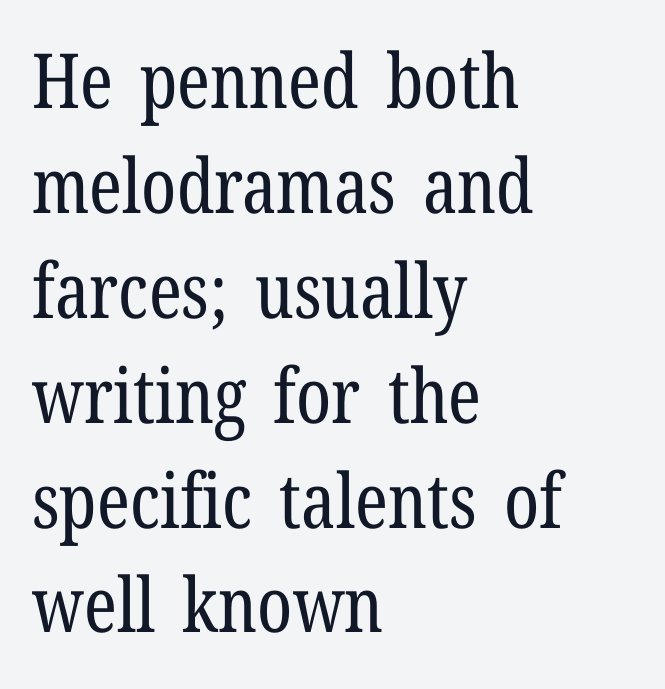
The image shows 76 px regular-weight, condensed serif type, upright; set left-aligned, normal line spacing (1.38x), normal letter spacing, not underlined; low stroke contrast and a medium x-height.
